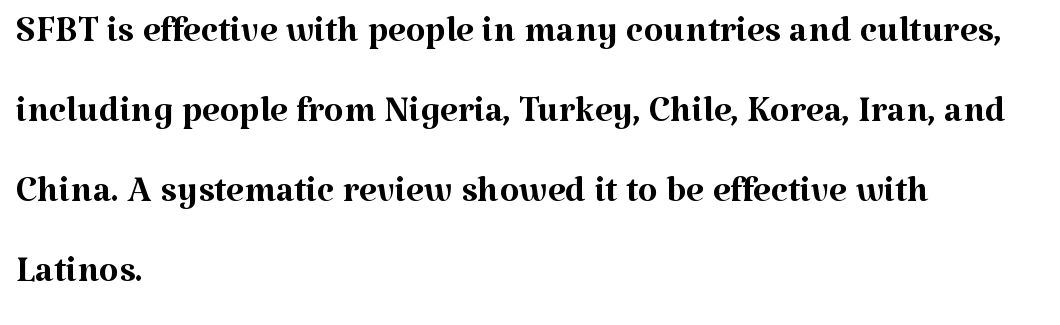
Q: Is the text bold? A: No.
Q: Is the text italic (slanted)? A: No, it is upright.
Q: Is the typeface a serif or a sans-serif typeface? A: Serif.
Q: Is the text underlined? A: No.
Q: How is the paragraph aligned? A: Left-aligned.
Q: Is the spacing between letters normal or unusually wide? A: Normal.
Q: Is the spacing between lines tight, normal or loose? A: Normal.
Q: Width (condensed, normal, or wide)? A: Normal.
Q: Stroke contrast? A: Medium.
Q: x-height? A: Medium.
Q: Monospaced? A: No.
